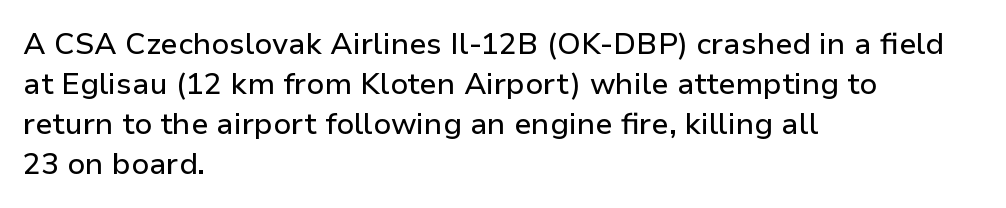
The letters advance in unequal steps, a hallmark of proportional type. Descender tails drop into unmarked territory. Typographically, this falls in the sans-serif category. The designer left line spacing at the default. Words appear dense and cohesive because spacing is normal.
